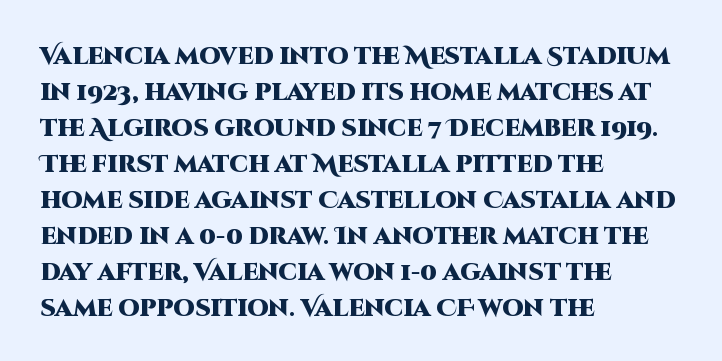
The image shows 24 px bold type, upright; set left-aligned, normal line spacing (1.5x), normal letter spacing, not underlined.
